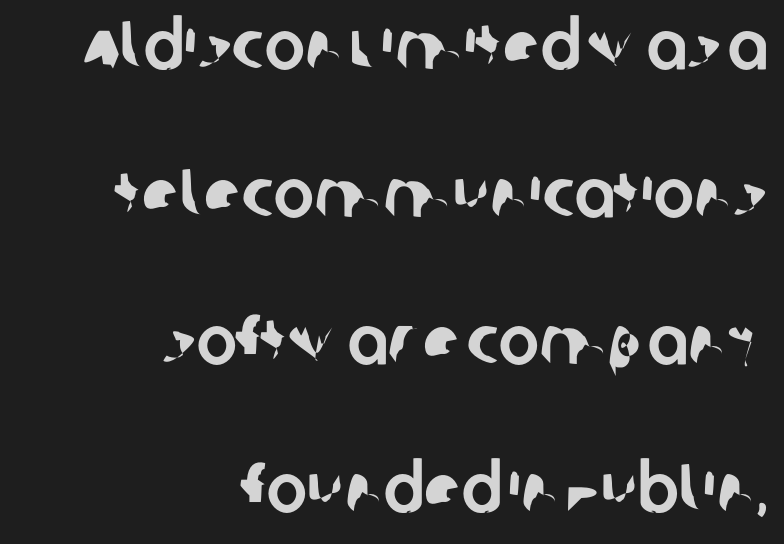
Q: Is the typeface a serif or a sans-serif typeface? A: Sans-serif.
Q: Is the text underlined? A: No.
Q: How is the paragraph aligned? A: Right-aligned.
Q: Is the spacing between letters normal or unusually wide? A: Normal.
Q: Is the spacing between lines tight, normal or loose? A: Loose.
Q: Width (condensed, normal, or wide)? A: Normal.
Q: Stroke contrast? A: Low.
Q: x-height? A: Large.
Q: Monospaced? A: No.
